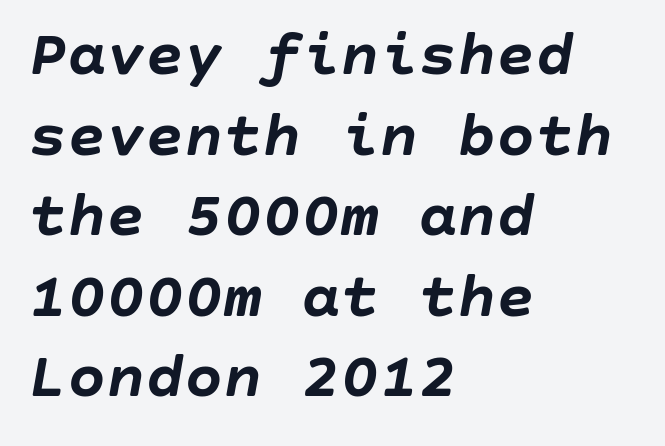
A typesetter would call this zero additional tracking. The setting favours the left margin, as ordinary paragraphs usually do. Looking at the ascenders, they clearly lean. The area under the type is left untouched. Plenty of ink on the page — the face is bold.
